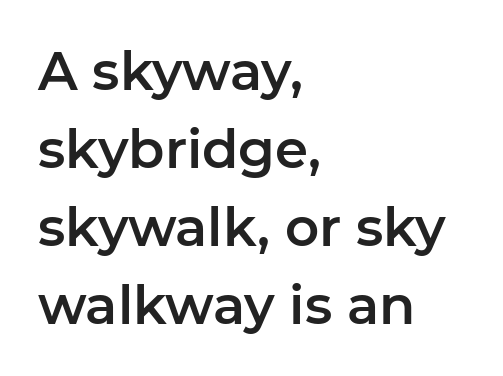
Q: Is the text italic (slanted)? A: No, it is upright.
Q: Is the typeface a serif or a sans-serif typeface? A: Sans-serif.
Q: Is the text underlined? A: No.
Q: How is the paragraph aligned? A: Left-aligned.
Q: Is the spacing between letters normal or unusually wide? A: Normal.
Q: Is the spacing between lines tight, normal or loose? A: Normal.
Q: Width (condensed, normal, or wide)? A: Normal.
Q: Stroke contrast? A: Low.
Q: x-height? A: Medium.
Q: Monospaced? A: No.
